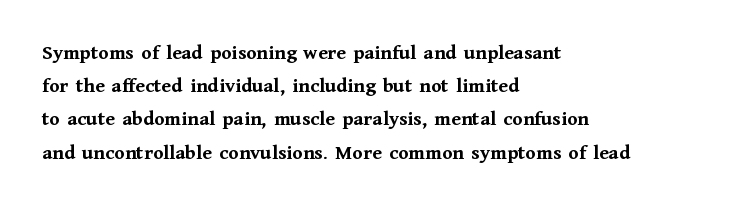
The image shows 21 px bold type, upright; set left-aligned, normal line spacing (1.58x), normal letter spacing, not underlined.
